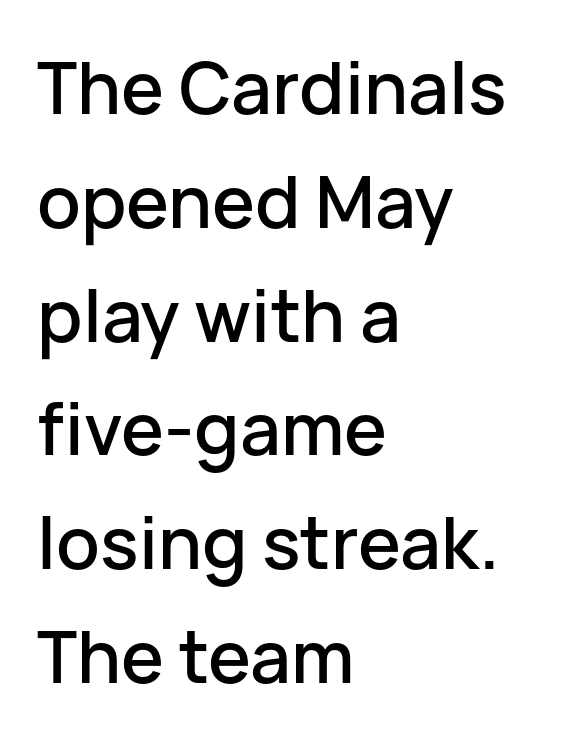
The image shows 72 px sans-serif type, upright; set left-aligned, normal line spacing (1.58x), normal letter spacing, not underlined; low stroke contrast and a medium x-height.
